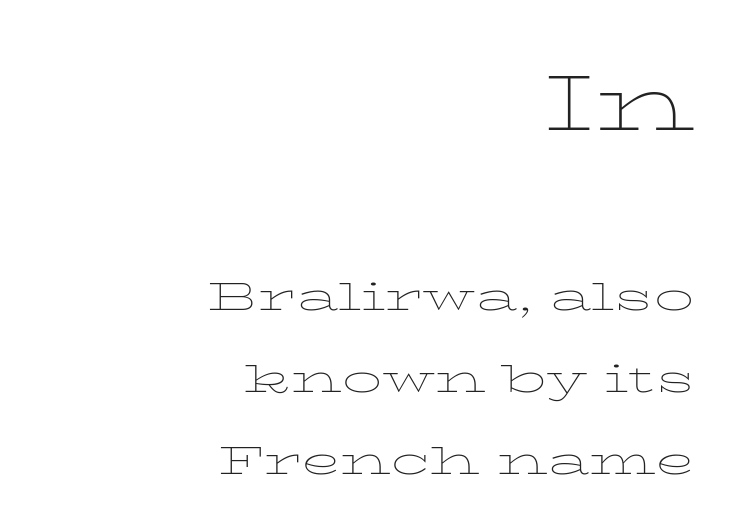
A typesetter would call this leading open, well beyond the default. Note: serifs present on the glyphs. The gap between lines stays unmarked. Each stroke keeps to a modest, everyday thickness or less. In terms of posture, this sample is upright.
